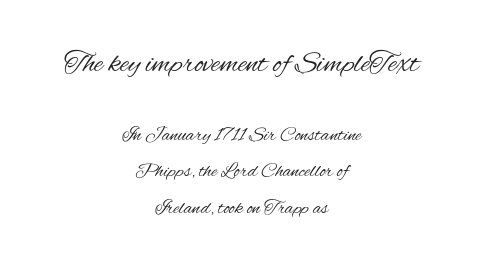
Is this a heavy cut? Hardly; it is regular or lighter. Check under the words: just untouched page. Letter spacing: default. Proportional: the letters do not fall into vertical columns.
